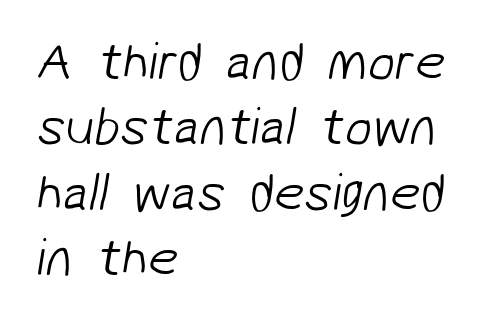
The image shows 54 px light sans-serif type; set left-aligned, line spacing 1.21x, normal letter spacing, not underlined; low stroke contrast and a medium x-height.
